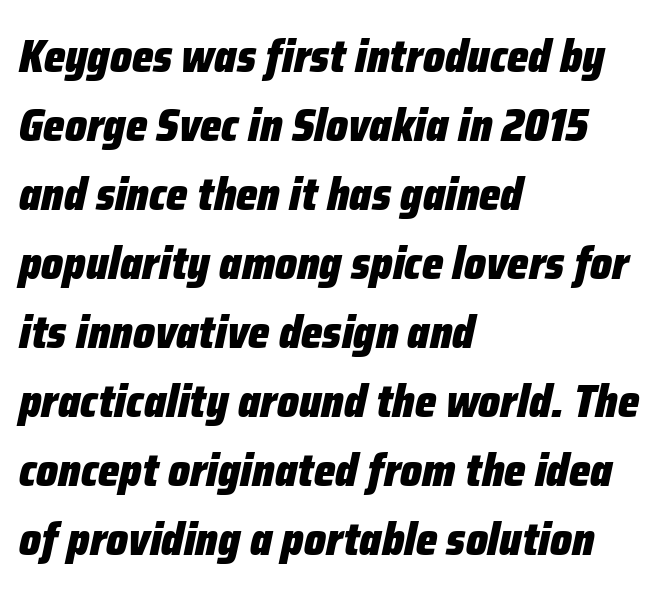
{"italic": "yes", "lean": "right", "slant_degrees": 12, "bold": "yes", "weight": "heavy", "width": "condensed", "stroke_contrast": "low", "x_height": "medium", "monospaced": "no", "underline": "no", "align": "left", "line_spacing": "normal", "line_spacing_ratio": 1.5, "letter_spacing": "normal", "letter_spacing_em": 0.0, "glyph_px": 46}
